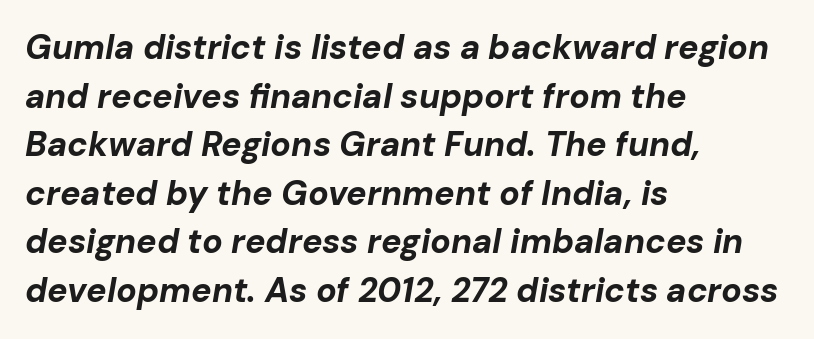
The image shows 34 px bold type, italic (leaning right); set left-aligned, normal line spacing (1.43x), normal letter spacing, not underlined; low stroke contrast and a medium x-height.
